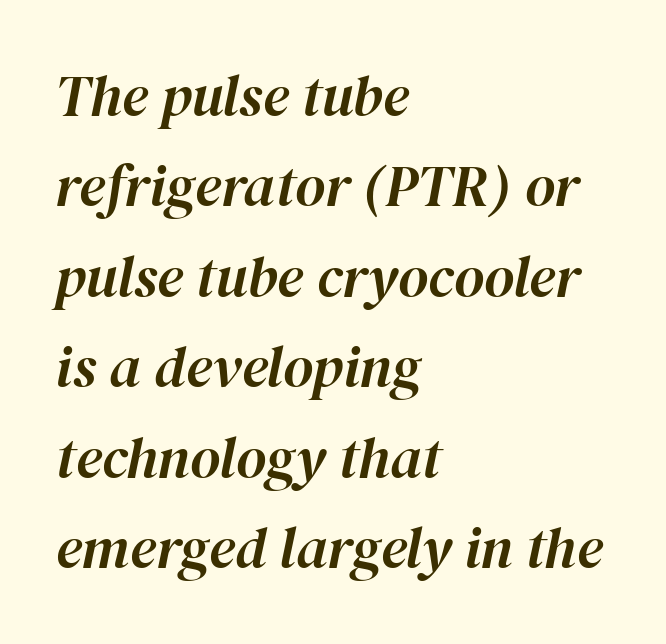
Q: Is the text italic (slanted)? A: Yes, it leans right by about 12 degrees.
Q: Is the text underlined? A: No.
Q: How is the paragraph aligned? A: Left-aligned.
Q: Is the spacing between letters normal or unusually wide? A: Normal.
Q: Is the spacing between lines tight, normal or loose? A: Normal.
Q: Width (condensed, normal, or wide)? A: Normal.
Q: Stroke contrast? A: High.
Q: x-height? A: Medium.
Q: Monospaced? A: No.
